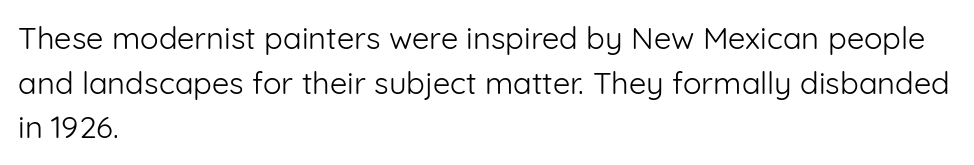
The image shows 31 px light sans-serif type, upright; set left-aligned, normal line spacing (1.44x), normal letter spacing, not underlined; low stroke contrast and a medium x-height.
